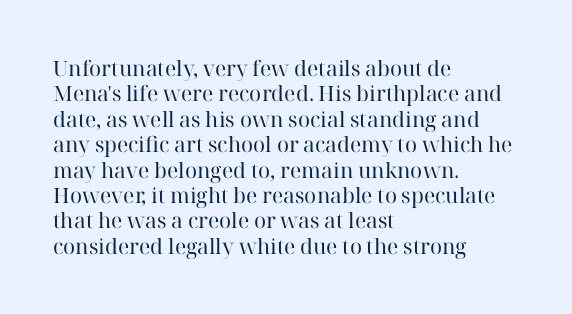
{"italic": "no", "bold": "no", "underline": "no", "align": "left", "line_spacing_ratio": 1.21, "letter_spacing": "normal", "letter_spacing_em": 0.0, "glyph_px": 21}
